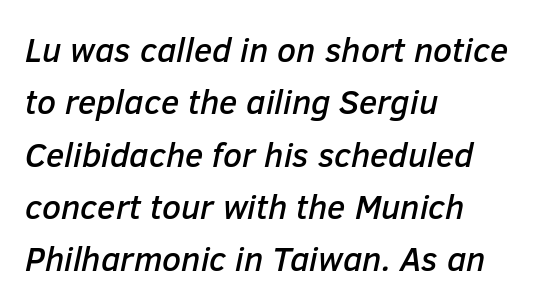
{"italic": "yes", "lean": "right", "slant_degrees": 12, "width": "normal", "stroke_contrast": "low", "x_height": "medium", "monospaced": "no", "underline": "no", "align": "left", "line_spacing": "normal", "line_spacing_ratio": 1.54, "letter_spacing": "normal", "letter_spacing_em": 0.0, "glyph_px": 34}
